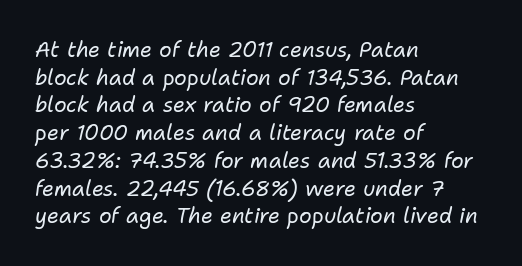
{"italic": "yes", "lean": "right", "slant_degrees": 11, "bold": "no", "underline": "no", "align": "left", "line_spacing": "normal", "line_spacing_ratio": 1.32, "letter_spacing": "normal", "letter_spacing_em": 0.0, "glyph_px": 21}
